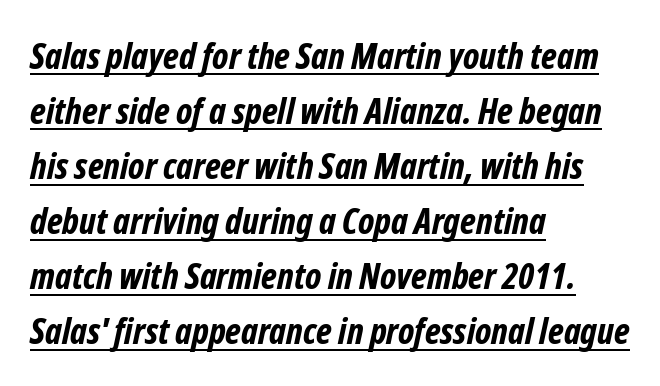
{"serif": "no", "bold": "yes", "weight": "bold", "width": "condensed", "stroke_contrast": "low", "x_height": "medium", "monospaced": "no", "underline": "yes", "align": "left", "line_spacing": "normal", "line_spacing_ratio": 1.53, "letter_spacing": "normal", "letter_spacing_em": 0.0, "glyph_px": 36}
